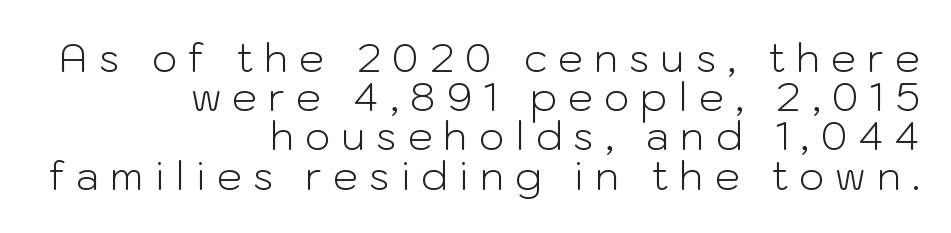
The typography opts for an upright posture over an oblique one. Regarding leading, the lines here are crowded together. The passage shown is typed in a proportional face where columns would drift. The letters are spread apart with noticeably loose tracking. No word sits above an underline.
